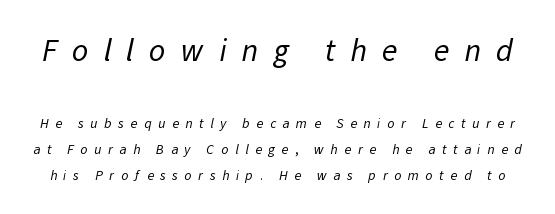
The image shows 32 px regular-weight sans-serif type; set line spacing 1.86x, unusually wide letter spacing (+0.47 em), not underlined; the first (top) block is 2.29x larger; low stroke contrast and a medium x-height.
